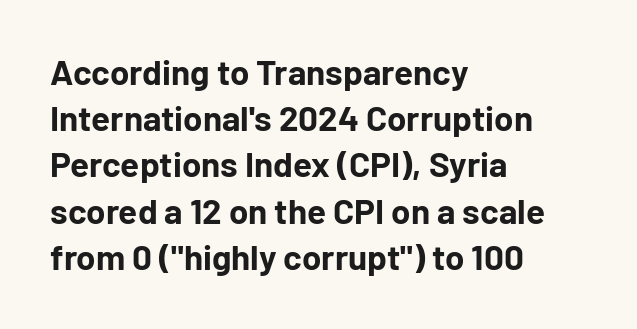
Q: Is the text bold? A: Yes.
Q: Is the text italic (slanted)? A: No, it is upright.
Q: Is the typeface a serif or a sans-serif typeface? A: Sans-serif.
Q: Is the text underlined? A: No.
Q: How is the paragraph aligned? A: Left-aligned.
Q: Is the spacing between letters normal or unusually wide? A: Normal.
Q: Is the spacing between lines tight, normal or loose? A: Normal.
Q: Width (condensed, normal, or wide)? A: Normal.
Q: Stroke contrast? A: Low.
Q: x-height? A: Medium.
Q: Monospaced? A: No.
